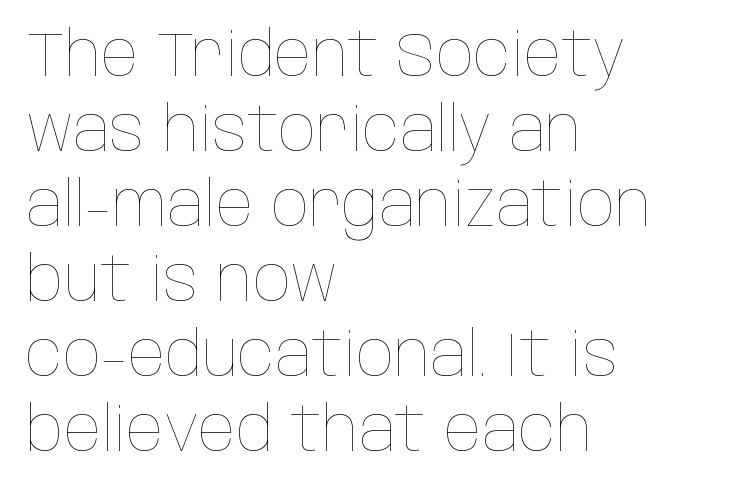
This reads as an unemphasized weight, regular at the heaviest. The setting favours the left margin, as ordinary paragraphs usually do. Posture: straight, roman, zero tilt. The glyphs are unaccompanied by any horizontal stroke below them. Nothing unusual about the tracking: characters are spaced as the font intends. The rendering uses natural spacing where letterforms have individual widths.
